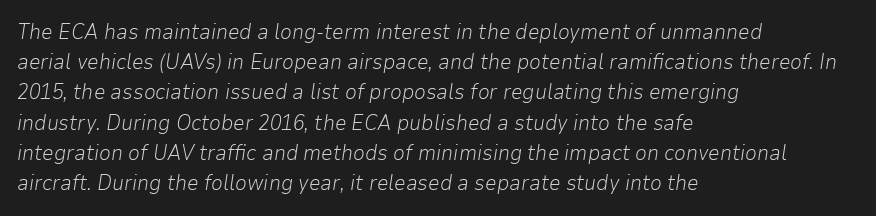
{"italic": "yes", "lean": "right", "slant_degrees": 9, "bold": "no", "underline": "no", "align": "left", "line_spacing": "normal", "line_spacing_ratio": 1.44, "letter_spacing": "normal", "letter_spacing_em": 0.0, "glyph_px": 21}
